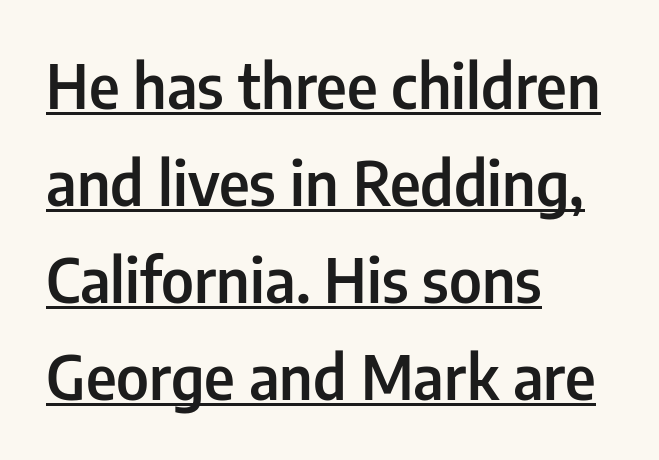
The image shows 61 px semibold, condensed sans-serif type, upright; set left-aligned, normal line spacing (1.59x), normal letter spacing, underlined; low stroke contrast and a medium x-height.
